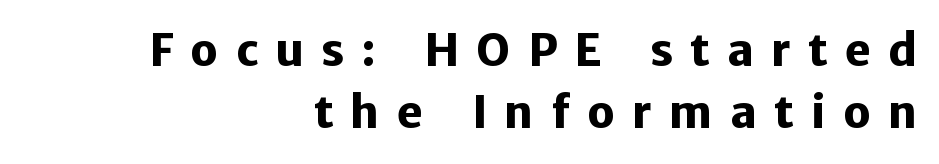
Characters follow at a spacing far wider than the type designer built in. The rendering uses a bold face; every stroke is thick and dark. Posture: straight, roman, zero tilt. Vertical spacing — default. Leftover space on each line is placed entirely before the opening word. Does the type have serifs? No, each stem ends abruptly.
